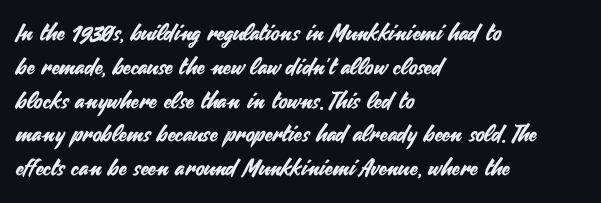
Left-aligned paragraph, ragged on the right. Compared with typical body copy, the letter spacing here is the same. Baseline-to-baseline distance is the conventional proportion of letter height. The string is rendered with underlining switched off.
